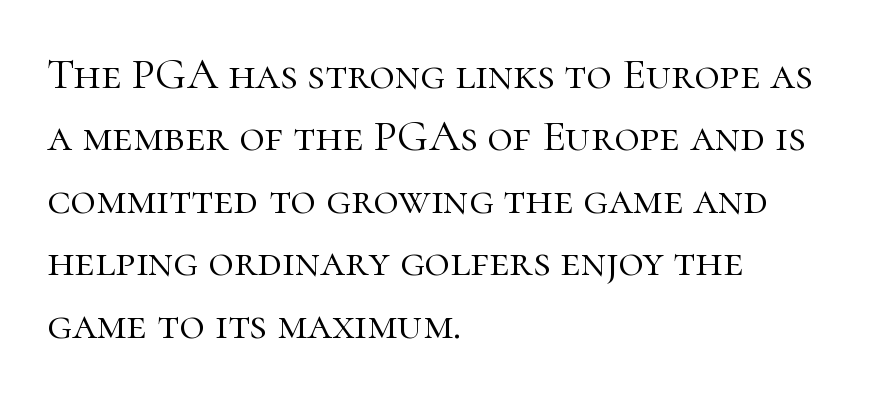
The image shows 44 px light serif type, upright; set left-aligned, normal line spacing (1.42x), normal letter spacing, not underlined; high stroke contrast and a medium x-height.
